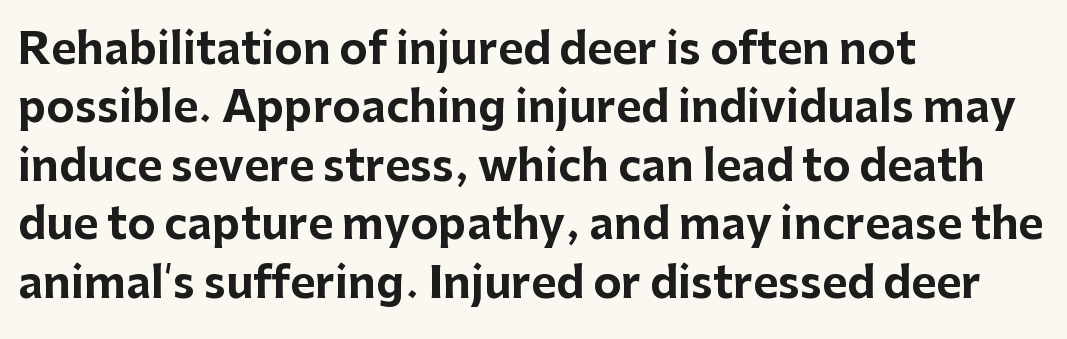
Q: Is the text bold? A: Yes.
Q: Is the text italic (slanted)? A: No, it is upright.
Q: Is the typeface a serif or a sans-serif typeface? A: Sans-serif.
Q: Is the text underlined? A: No.
Q: How is the paragraph aligned? A: Left-aligned.
Q: Is the spacing between letters normal or unusually wide? A: Normal.
Q: Is the spacing between lines tight, normal or loose? A: Normal.
Q: Width (condensed, normal, or wide)? A: Normal.
Q: Stroke contrast? A: Low.
Q: x-height? A: Medium.
Q: Monospaced? A: No.
